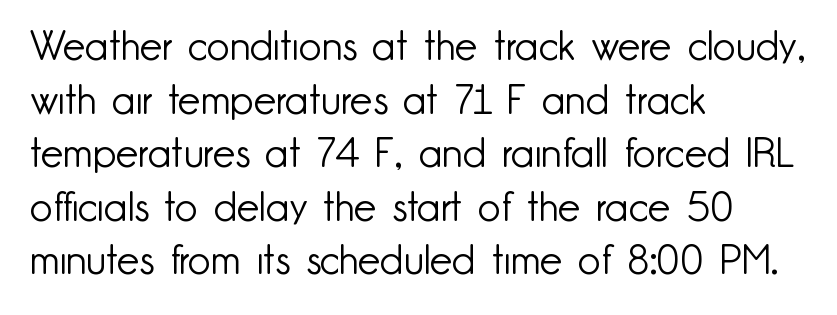
{"serif": "no", "italic": "no", "bold": "no", "weight": "light", "width": "normal", "stroke_contrast": "low", "x_height": "small", "monospaced": "no", "underline": "no", "align": "left", "line_spacing": "normal", "line_spacing_ratio": 1.34, "letter_spacing": "normal", "letter_spacing_em": 0.0, "glyph_px": 40}
